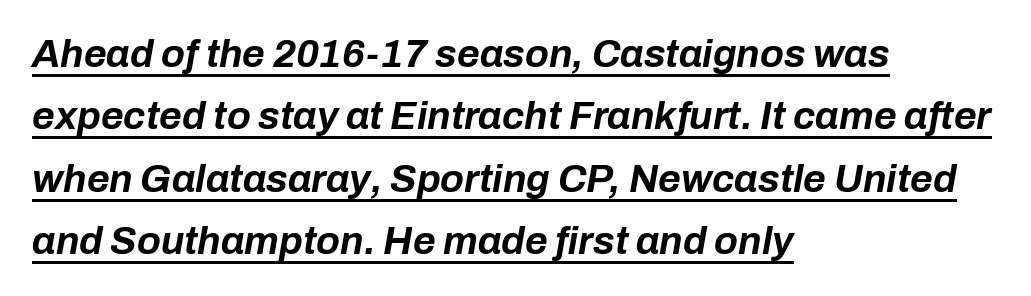
Q: Is the text bold? A: Yes.
Q: Is the text italic (slanted)? A: Yes, it leans right by about 10 degrees.
Q: Is the text underlined? A: Yes.
Q: How is the paragraph aligned? A: Left-aligned.
Q: Is the spacing between letters normal or unusually wide? A: Normal.
Q: Is the spacing between lines tight, normal or loose? A: Normal.
Q: Width (condensed, normal, or wide)? A: Normal.
Q: Stroke contrast? A: Low.
Q: x-height? A: Medium.
Q: Monospaced? A: No.
